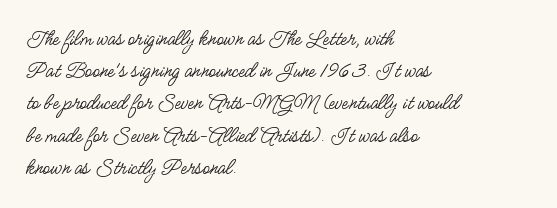
{"bold": "no", "underline": "no", "align": "left", "line_spacing": "normal", "line_spacing_ratio": 1.4, "letter_spacing": "normal", "letter_spacing_em": 0.0, "glyph_px": 23}
